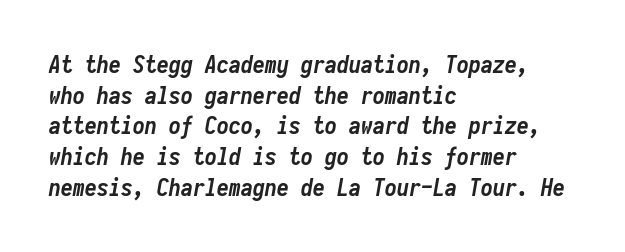
The image shows 24 px bold type, italic (leaning right); set left-aligned, normal line spacing (1.28x), normal letter spacing, not underlined.
